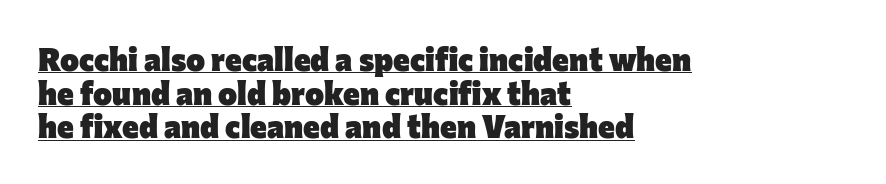
The image shows 32 px heavy sans-serif type, upright; set left-aligned, tight line spacing (1.05x), normal letter spacing, underlined; low stroke contrast and a medium x-height.
